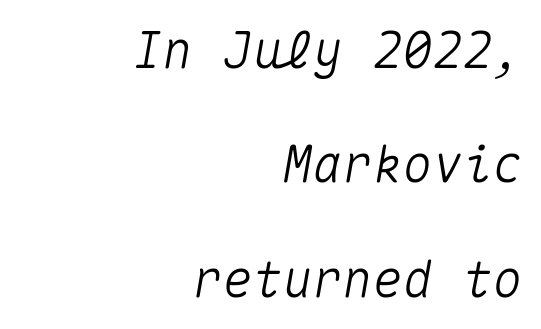
The image shows 50 px text type, italic (leaning right), monospaced; set right-aligned, loose line spacing (2.29x), normal letter spacing, not underlined; medium stroke contrast and a medium x-height.
